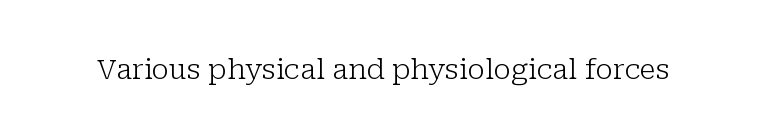
Stroke terminals: seriffed. A typesetter would call this zero additional tracking. Unbolded letterforms with no extra heft. The type sits square on the baseline with zero lean.
